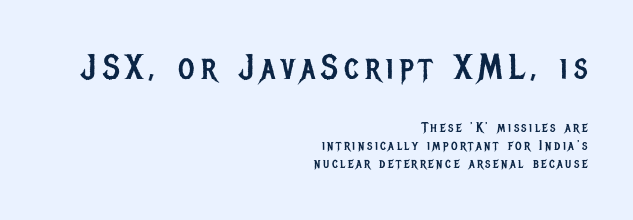
Q: Is the text bold? A: No.
Q: Is the text italic (slanted)? A: No, it is upright.
Q: Is the typeface a serif or a sans-serif typeface? A: Sans-serif.
Q: Is the text underlined? A: No.
Q: How is the paragraph aligned? A: Right-aligned.
Q: Is the spacing between lines tight, normal or loose? A: Normal.
Q: Which block of text is set in a larger size, the first (top) or the second (bottom)? A: The first (top) one.
Q: Width (condensed, normal, or wide)? A: Condensed.
Q: Stroke contrast? A: Low.
Q: x-height? A: Large.
Q: Monospaced? A: No.
